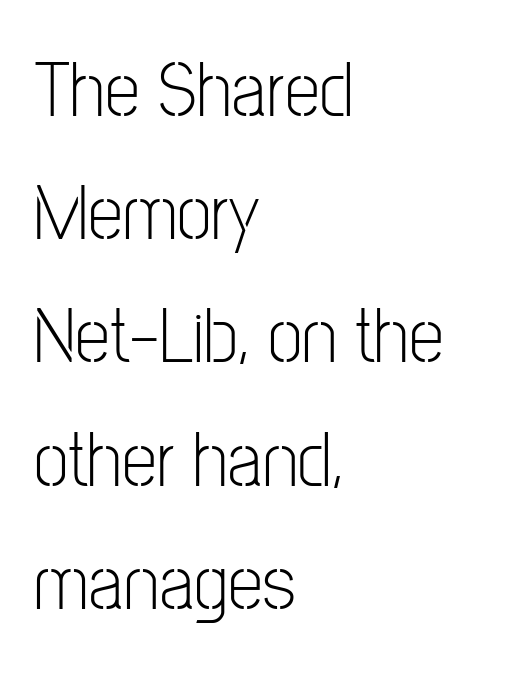
Q: Is the text bold? A: No.
Q: Is the text italic (slanted)? A: No, it is upright.
Q: Is the typeface a serif or a sans-serif typeface? A: Sans-serif.
Q: Is the text underlined? A: No.
Q: How is the paragraph aligned? A: Left-aligned.
Q: Is the spacing between letters normal or unusually wide? A: Normal.
Q: Is the spacing between lines tight, normal or loose? A: Normal.
Q: Width (condensed, normal, or wide)? A: Condensed.
Q: Stroke contrast? A: Low.
Q: x-height? A: Medium.
Q: Monospaced? A: No.
